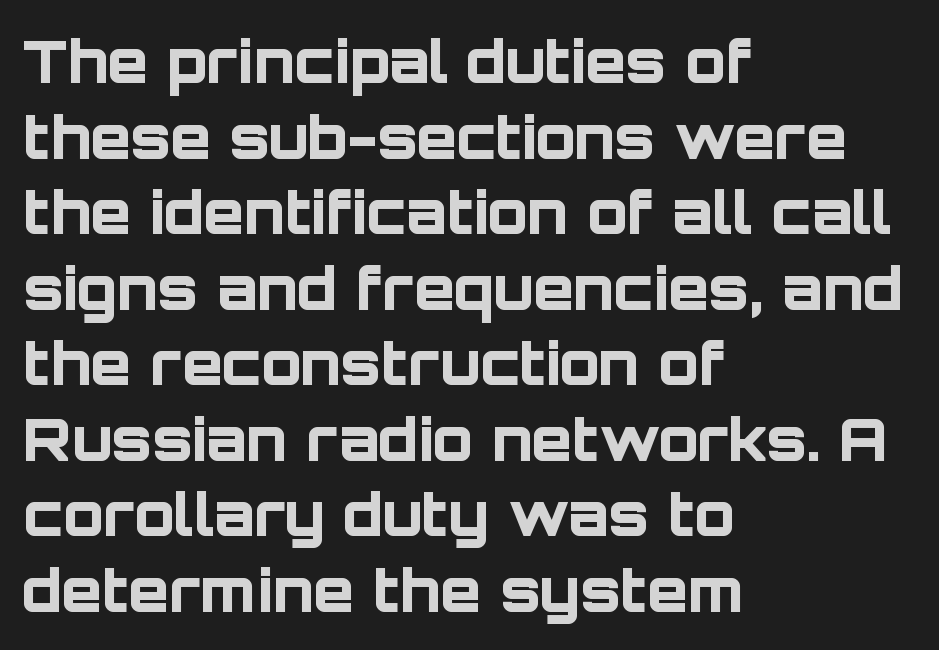
Baseline-to-baseline distance is the conventional proportion of letter height. Are there feet on the stems? There aren't — it's a sans. The font is running at its bold setting. It's the straight-up-and-down kind of type. The face used here is rendered with its standard letterfit. Here the designer chose a conventional face with non-uniform glyph widths.
